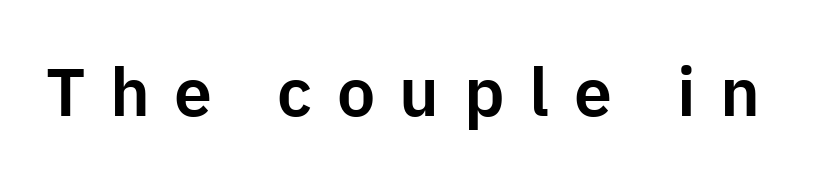
The rendering uses natural spacing where letterforms have individual widths. Honestly, there is no underline to notice here at all. The type is letterspaced generously, with wide tracking. If you drew a line through each stem, it would be perfectly vertical. The typeface chosen for these lines omits serifs.
